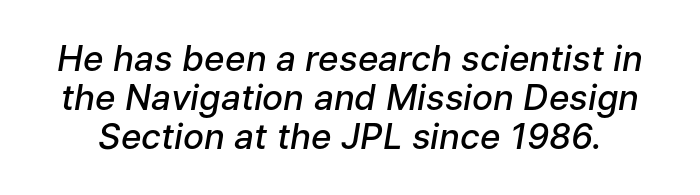
Slanted lettering throughout. If you measured baseline to baseline, you'd find a short distance. Only glyphs here, with clear space below each row. Each glyph is drawn with semibold strokes, heavier than normal yet not fully bold. Note the varied advance widths — an 'i' is clearly narrower than an 'm'. The letterforms sit shoulder to shoulder at normal distance.
